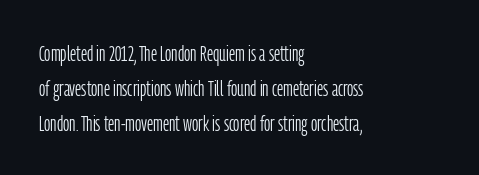
All the whitespace from short lines collects on the right. No extra tracking has been applied to these lines. Characters remain perfectly vertical along every line. The space beneath each line is pristine and unruled. Vertical stems look standard width or narrower in stroke.
